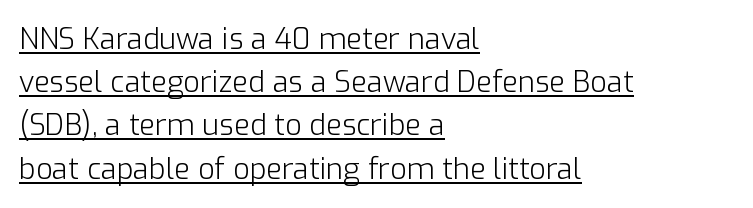
{"serif": "no", "italic": "no", "bold": "no", "weight": "light", "width": "normal", "stroke_contrast": "low", "x_height": "medium", "monospaced": "no", "underline": "yes", "align": "left", "line_spacing": "normal", "line_spacing_ratio": 1.49, "letter_spacing": "normal", "letter_spacing_em": 0.0, "glyph_px": 29}
